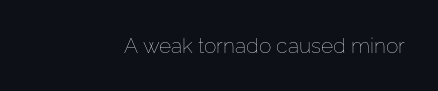
{"italic": "no", "bold": "no", "underline": "no", "letter_spacing": "normal", "letter_spacing_em": 0.0, "glyph_px": 21}
